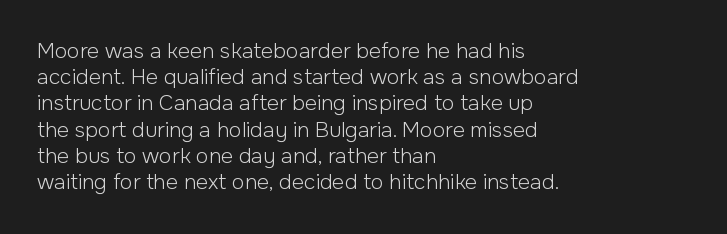
Q: Is the text bold? A: No.
Q: Is the text italic (slanted)? A: No, it is upright.
Q: Is the text underlined? A: No.
Q: How is the paragraph aligned? A: Left-aligned.
Q: Is the spacing between letters normal or unusually wide? A: Normal.
Q: Is the spacing between lines tight, normal or loose? A: Normal.
